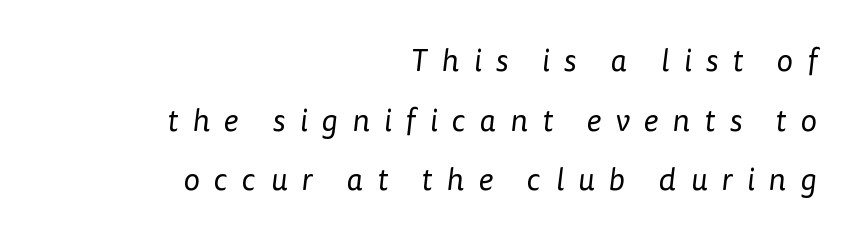
Caption: face not bold, strokes unweighted. Does the copy run flush right? Yes — the right margin is perfectly even. Observe the wide spacing: letters keep a clear distance from each other. Has an underline been added? It has not. Successive baselines arrive slowly, with a big drop between each.
